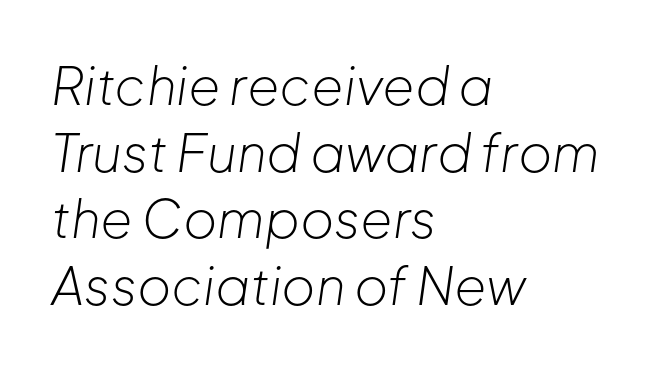
Q: Is the text bold? A: No.
Q: Is the text italic (slanted)? A: Yes, it leans right by about 8 degrees.
Q: Is the text underlined? A: No.
Q: How is the paragraph aligned? A: Left-aligned.
Q: Is the spacing between letters normal or unusually wide? A: Normal.
Q: Is the spacing between lines tight, normal or loose? A: Normal.
Q: Width (condensed, normal, or wide)? A: Normal.
Q: Stroke contrast? A: Low.
Q: x-height? A: Medium.
Q: Monospaced? A: No.
